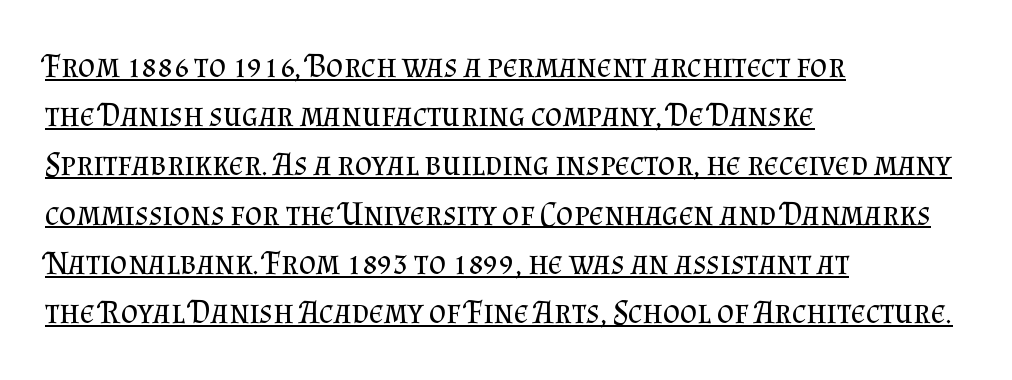
{"serif": "yes", "italic": "no", "bold": "no", "weight": "regular", "width": "normal", "stroke_contrast": "medium", "x_height": "small", "monospaced": "no", "underline": "yes", "align": "left", "line_spacing": "normal", "line_spacing_ratio": 1.49, "letter_spacing": "normal", "letter_spacing_em": 0.0, "glyph_px": 33}
